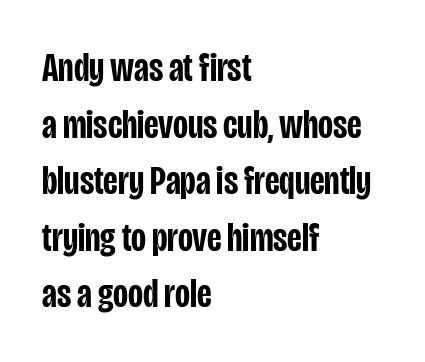
Q: Is the text bold? A: Semi-bold.
Q: Is the text italic (slanted)? A: No, it is upright.
Q: Is the typeface a serif or a sans-serif typeface? A: Sans-serif.
Q: Is the text underlined? A: No.
Q: How is the paragraph aligned? A: Left-aligned.
Q: Is the spacing between letters normal or unusually wide? A: Normal.
Q: Is the spacing between lines tight, normal or loose? A: Normal.
Q: Width (condensed, normal, or wide)? A: Condensed.
Q: Stroke contrast? A: Low.
Q: x-height? A: Large.
Q: Monospaced? A: No.
